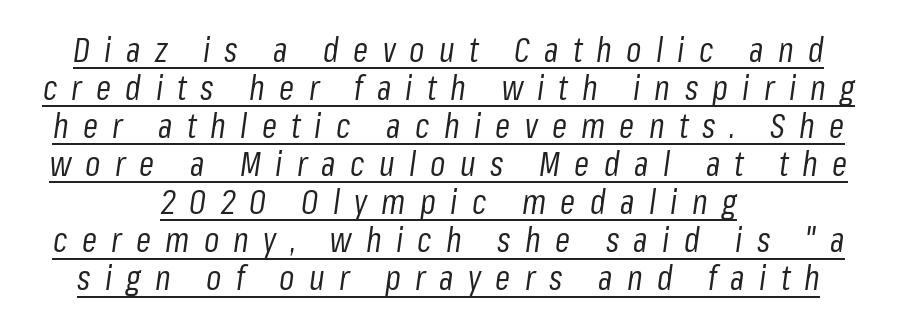
{"italic": "yes", "lean": "right", "slant_degrees": 8, "bold": "no", "weight": "regular", "width": "condensed", "stroke_contrast": "low", "x_height": "medium", "monospaced": "no", "underline": "yes", "align": "center", "line_spacing": "tight", "line_spacing_ratio": 1.12, "letter_spacing": "wide", "letter_spacing_em": 0.42, "glyph_px": 34}
